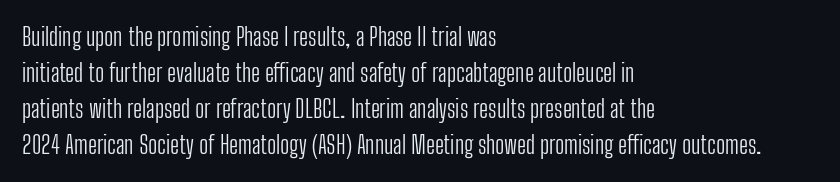
Q: Is the text bold? A: No.
Q: Is the text italic (slanted)? A: No, it is upright.
Q: Is the text underlined? A: No.
Q: How is the paragraph aligned? A: Left-aligned.
Q: Is the spacing between letters normal or unusually wide? A: Normal.
Q: Is the spacing between lines tight, normal or loose? A: Normal.
